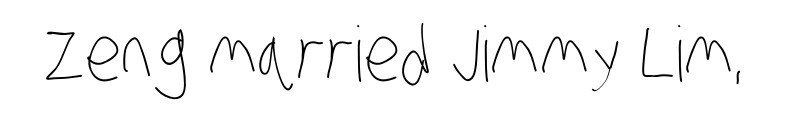
The image shows 76 px thin, condensed type; set normal letter spacing, not underlined; low stroke contrast and a large x-height.
